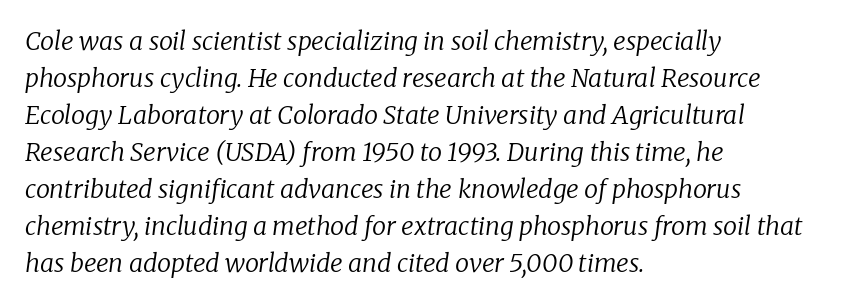
This sample uses an oblique cut, with every glyph tilted off the vertical. In terms of letterspacing, this is plain default setting. A classic flush-left, rag-right setting is used for this passage. Compared with typical paragraphs, the rows here are spaced about the same. A bare baseline throughout the passage. Weight: in the light-to-regular range.
